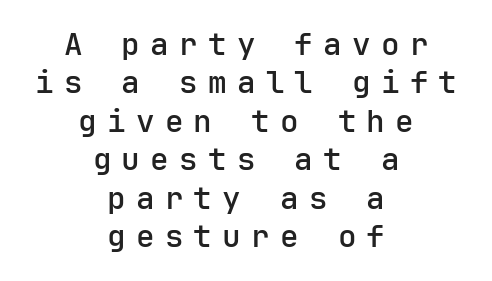
Q: Is the text italic (slanted)? A: No, it is upright.
Q: Is the typeface a serif or a sans-serif typeface? A: Sans-serif.
Q: Is the text underlined? A: No.
Q: How is the paragraph aligned? A: Centered.
Q: Is the spacing between letters normal or unusually wide? A: Unusually wide.
Q: Width (condensed, normal, or wide)? A: Normal.
Q: Stroke contrast? A: Low.
Q: x-height? A: Medium.
Q: Monospaced? A: Yes.
